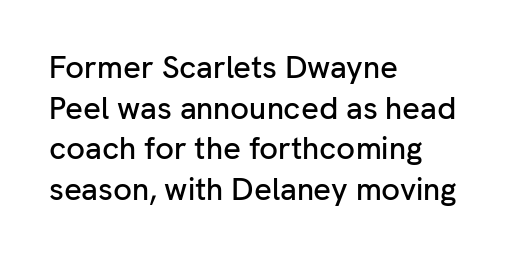
No word sits above an underline. Is there much room between lines? A standard amount, neither cramped nor airy. You could not count columns in this text — the font is proportionally spaced. Casual observation: everything's shoved over to the left.
